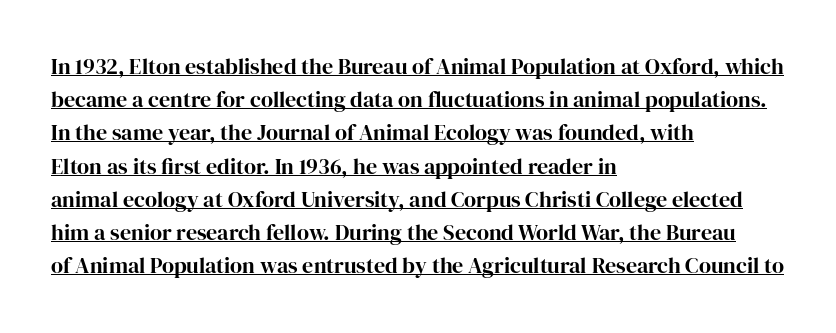
Layout note: lines flush left. Compared with undecorated copy, this sample adds a rule below the words. Normally led — the rows are evenly, conventionally spaced. Notice how the stems are strictly vertical — no italics here. Look at the tracking — it's just the regular setting, nothing added.
